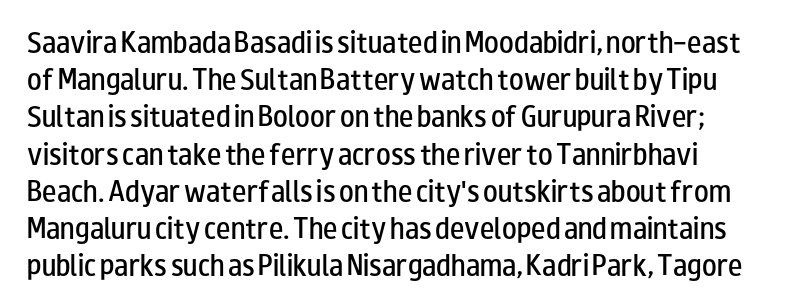
Glyph-to-glyph distance matches everyday printed text. The baseline area is clear. Every stem runs plumb, perpendicular to the baseline. Evenly set lines give the paragraph a standard silhouette. Notice the strokes are somewhat thickened but not fully heavy: this is a semibold.
